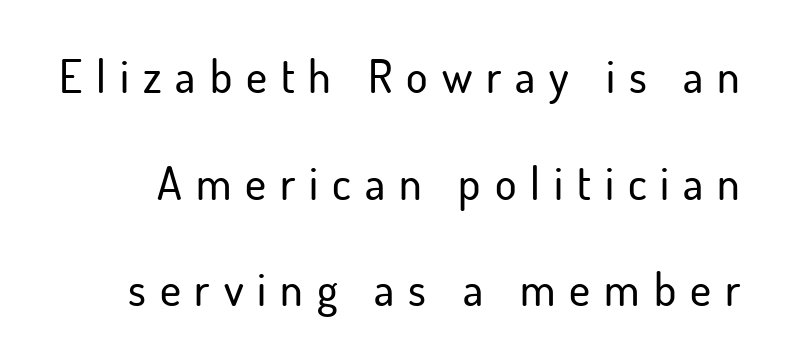
What's the leading like? Stretched, with rows far apart. A typesetter would call this proportional, since set widths differ per character. No feet cap the strokes, marking this as sans-serif type. Letters rest on an invisible, unmarked baseline. Tracking here is generous; glyphs stand well apart from one another. Italic? Not at all — the glyphs are vertical.
